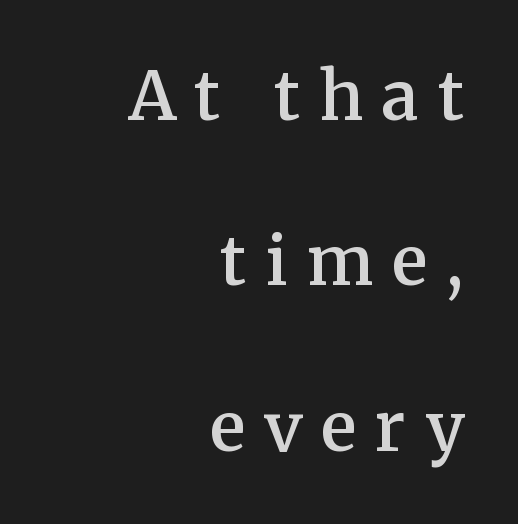
Spacing verdict: proportional, widths tailored to each character. There is plenty of visible air inserted between adjacent glyphs. When letters stand straight like this, we call the style roman or upright. The sample has been set in demibold, a notch under bold. The passage shown stacks its lines with a broad gap. Typographically, this falls in the serif category.
